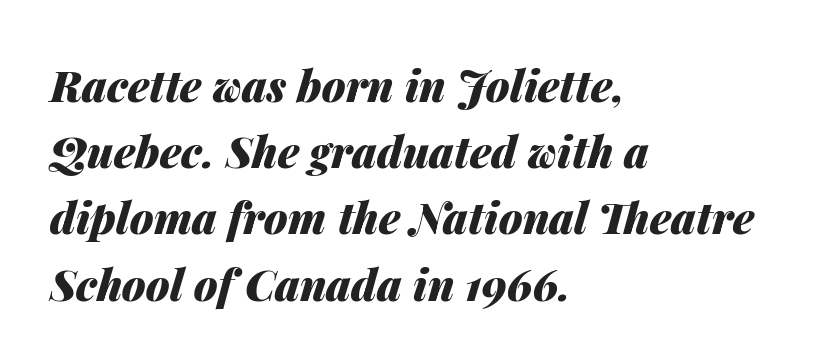
{"italic": "yes", "lean": "right", "slant_degrees": 14, "bold": "yes", "weight": "heavy", "width": "normal", "stroke_contrast": "medium", "x_height": "medium", "monospaced": "no", "underline": "no", "align": "left", "line_spacing": "normal", "line_spacing_ratio": 1.54, "letter_spacing": "normal", "letter_spacing_em": 0.0, "glyph_px": 43}
